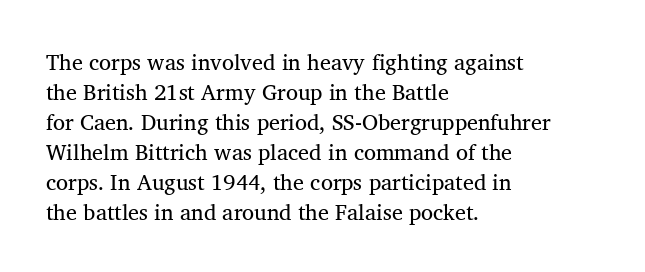
{"italic": "no", "bold": "no", "underline": "no", "align": "left", "line_spacing": "normal", "line_spacing_ratio": 1.36, "letter_spacing": "normal", "letter_spacing_em": 0.0, "glyph_px": 22}
